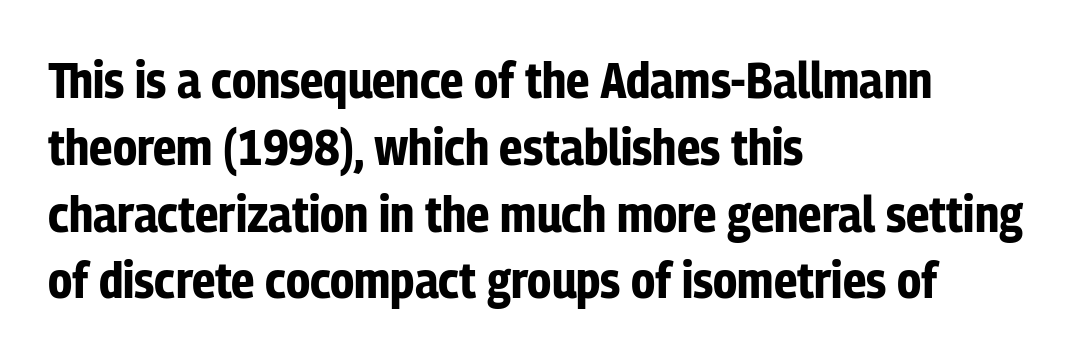
{"serif": "no", "italic": "no", "bold": "yes", "weight": "bold", "width": "condensed", "stroke_contrast": "low", "x_height": "medium", "monospaced": "no", "underline": "no", "align": "left", "line_spacing": "normal", "line_spacing_ratio": 1.31, "letter_spacing": "normal", "letter_spacing_em": 0.0, "glyph_px": 51}
